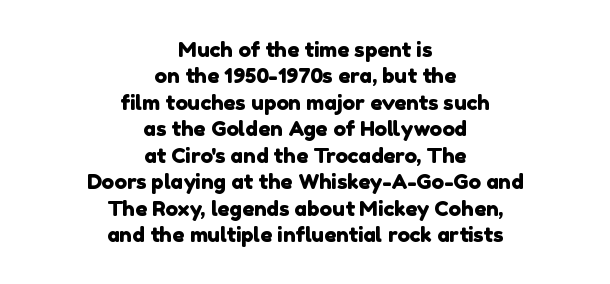
The image shows 21 px text type; set centered, normal line spacing (1.26x), normal letter spacing, not underlined.
